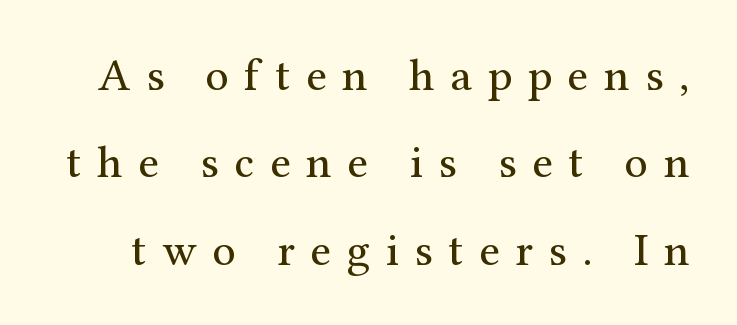
The gap between lines stays unmarked. Proportional: the letters do not fall into vertical columns. The letterforms sit at book weight or below. Vertically, the passage feels expansive, rows floating well apart. The line texture is sparse and dotted thanks to wide tracking. The text was rendered using a seriffed face with decorative stroke endings.
